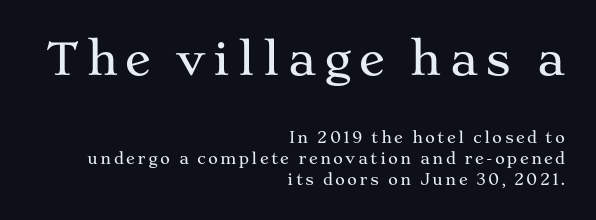
{"serif": "yes", "italic": "no", "width": "wide", "stroke_contrast": "medium", "x_height": "medium", "monospaced": "no", "underline": "no", "align": "right", "line_spacing": "normal", "line_spacing_ratio": 1.4, "larger_block": "first", "size_ratio": 2.93, "glyph_px": 44}
